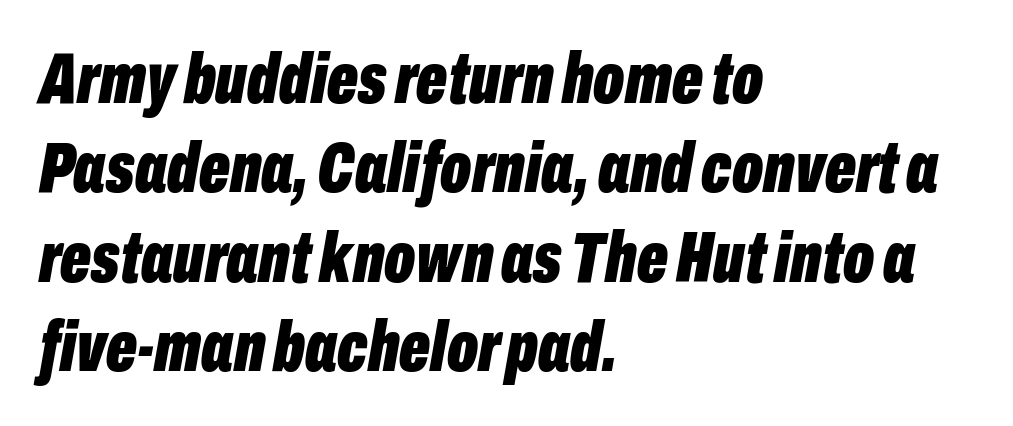
The image shows 72 px bold, condensed type, italic (leaning right); set left-aligned, line spacing 1.24x, normal letter spacing, not underlined; low stroke contrast and a medium x-height.
